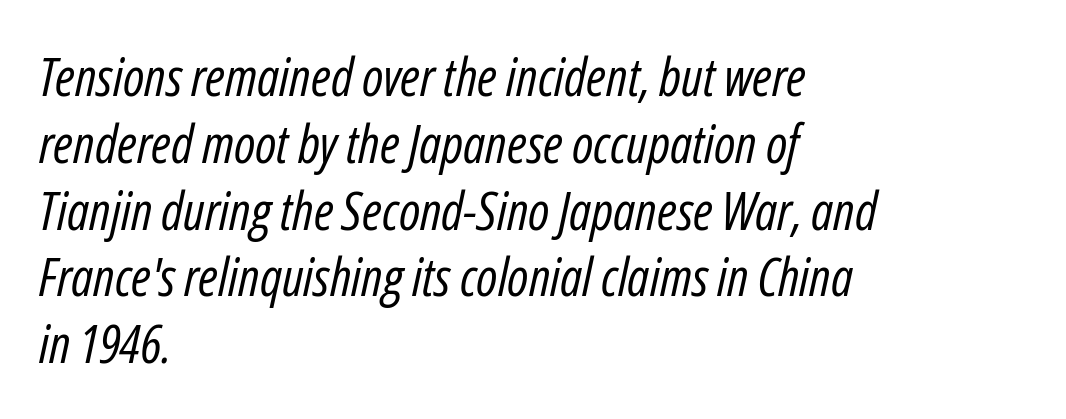
Q: Is the text bold? A: No.
Q: Is the text italic (slanted)? A: Yes, it leans right by about 12 degrees.
Q: Is the text underlined? A: No.
Q: How is the paragraph aligned? A: Left-aligned.
Q: Is the spacing between letters normal or unusually wide? A: Normal.
Q: Is the spacing between lines tight, normal or loose? A: Normal.
Q: Width (condensed, normal, or wide)? A: Condensed.
Q: Stroke contrast? A: Low.
Q: x-height? A: Medium.
Q: Monospaced? A: No.
